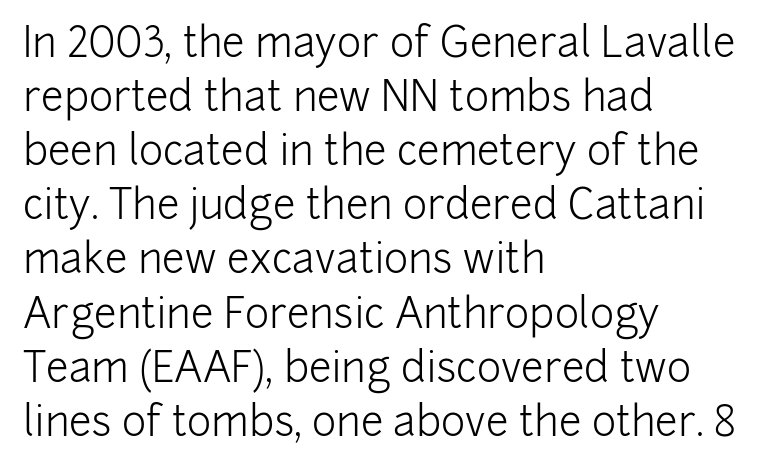
The face used here is proportionally spaced, like ordinary book or web type. Words float on clear page, feet unadorned. I'd call this a sans setting — the letters go barefoot. Tall strokes in this sample are plumb rather than angled. The face looks like a standard text weight, possibly lighter.
